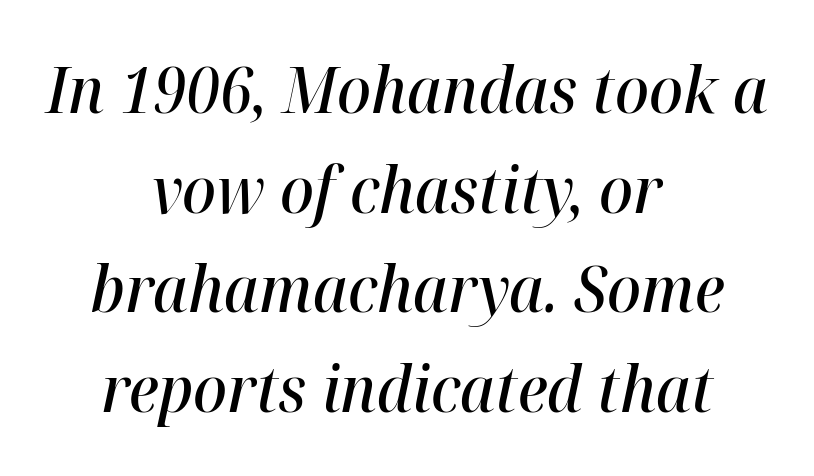
Slant detected: the letters are inclined. The type is set solid horizontally, with unmodified tracking. The strip under each line holds only bare page. One glance says typical: line gaps are just what's usual. A somewhat darkened texture: the type is semibold rather than bold.
